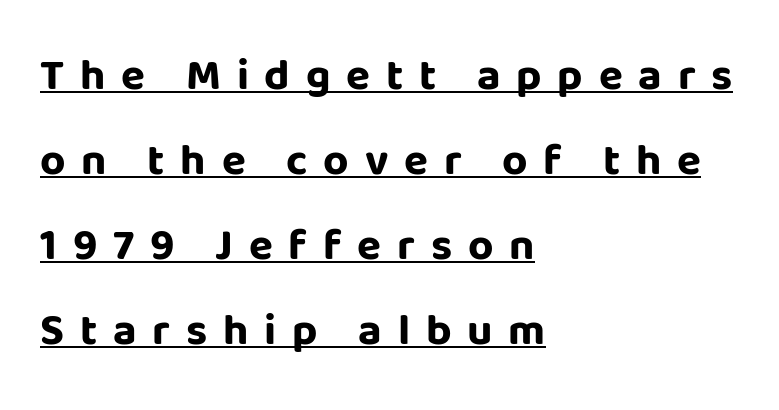
{"serif": "no", "italic": "no", "bold": "yes", "weight": "bold", "width": "normal", "stroke_contrast": "low", "x_height": "large", "monospaced": "no", "underline": "yes", "align": "left", "line_spacing": "loose", "line_spacing_ratio": 1.93, "letter_spacing": "wide", "letter_spacing_em": 0.36, "glyph_px": 44}
